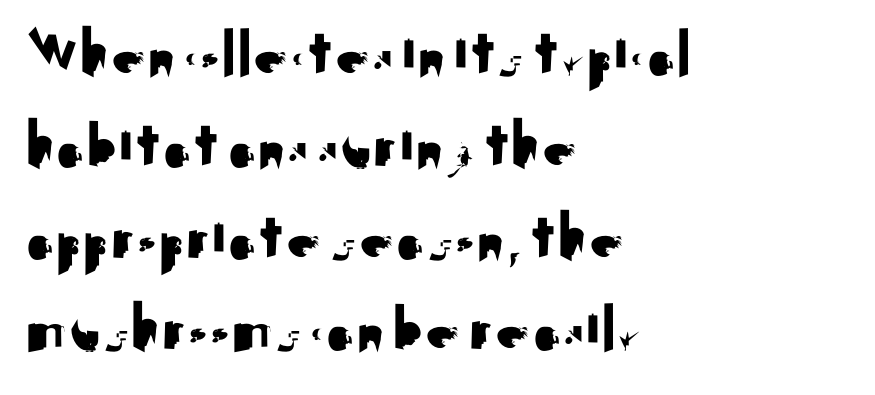
Q: Is the text italic (slanted)? A: No, it is upright.
Q: Is the typeface a serif or a sans-serif typeface? A: Sans-serif.
Q: Is the text underlined? A: No.
Q: How is the paragraph aligned? A: Left-aligned.
Q: Is the spacing between letters normal or unusually wide? A: Normal.
Q: Is the spacing between lines tight, normal or loose? A: Normal.
Q: Width (condensed, normal, or wide)? A: Normal.
Q: Stroke contrast? A: Medium.
Q: x-height? A: Small.
Q: Monospaced? A: No.
